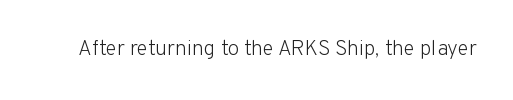
The image shows 21 px text type, upright; set normal letter spacing, not underlined.
